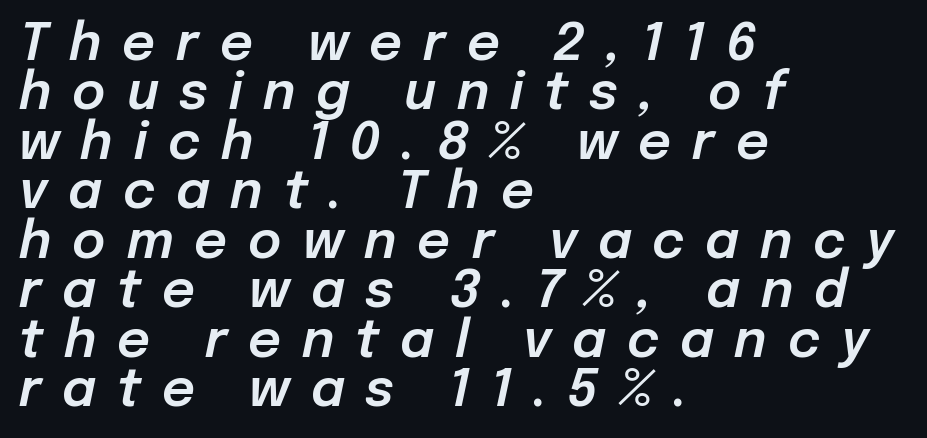
Q: Is the text italic (slanted)? A: Yes, it leans right by about 12 degrees.
Q: Is the text underlined? A: No.
Q: How is the paragraph aligned? A: Left-aligned.
Q: Is the spacing between letters normal or unusually wide? A: Unusually wide.
Q: Is the spacing between lines tight, normal or loose? A: Tight.
Q: Width (condensed, normal, or wide)? A: Normal.
Q: Stroke contrast? A: Low.
Q: x-height? A: Medium.
Q: Monospaced? A: No.
